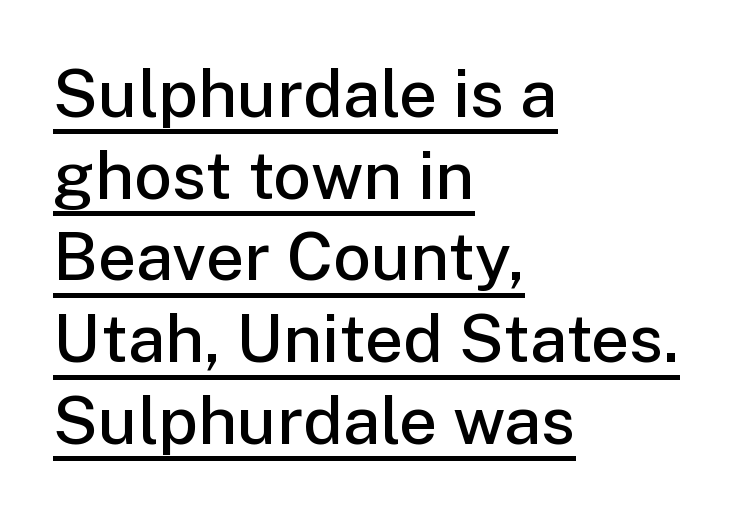
{"serif": "no", "italic": "no", "bold": "semi", "weight": "semibold", "width": "normal", "stroke_contrast": "low", "x_height": "medium", "monospaced": "no", "underline": "yes", "align": "left", "line_spacing_ratio": 1.22, "letter_spacing": "normal", "letter_spacing_em": 0.0, "glyph_px": 67}
